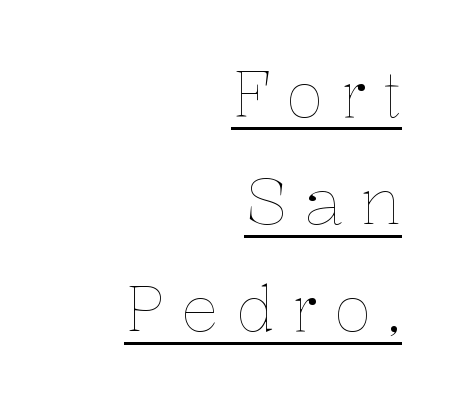
You can see a thin bar hugging the bottom of the glyphs. Quick note: interline space is typical. Caption: multi-line text, flush right, ragged left. The weight tops out at a normal text grade. The typography opts for an upright posture over an oblique one.
